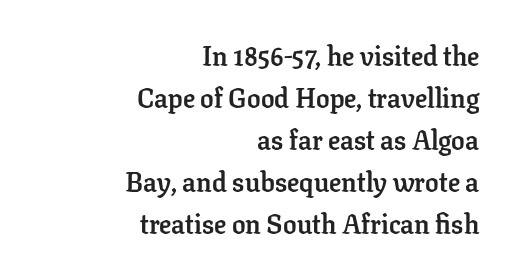
{"italic": "no", "bold": "yes", "underline": "no", "align": "right", "line_spacing": "normal", "line_spacing_ratio": 1.56, "letter_spacing": "normal", "letter_spacing_em": 0.0, "glyph_px": 27}
